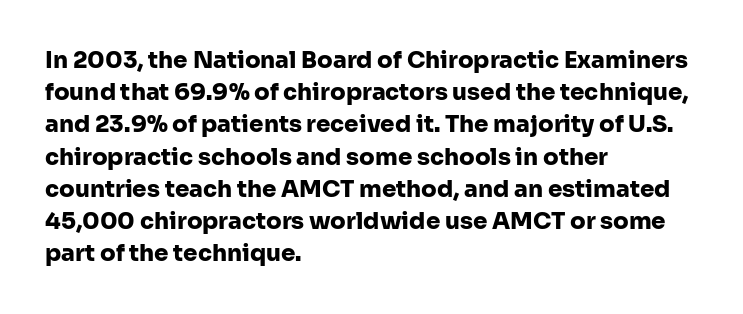
{"italic": "no", "bold": "yes", "underline": "no", "align": "left", "line_spacing": "normal", "line_spacing_ratio": 1.4, "letter_spacing": "normal", "letter_spacing_em": 0.0, "glyph_px": 23}
